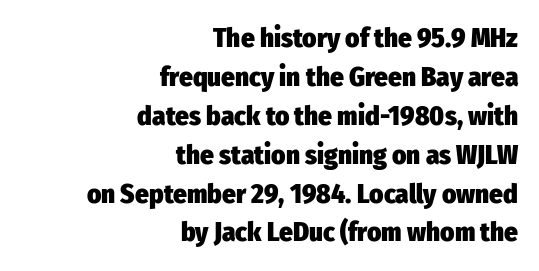
The image shows 27 px bold type, upright; set right-aligned, normal line spacing (1.44x), normal letter spacing, not underlined.
